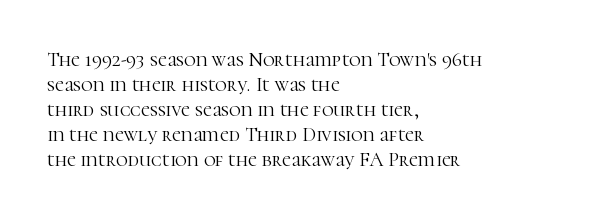
{"italic": "no", "bold": "no", "underline": "no", "align": "left", "line_spacing": "normal", "line_spacing_ratio": 1.25, "letter_spacing": "normal", "letter_spacing_em": 0.0, "glyph_px": 20}
